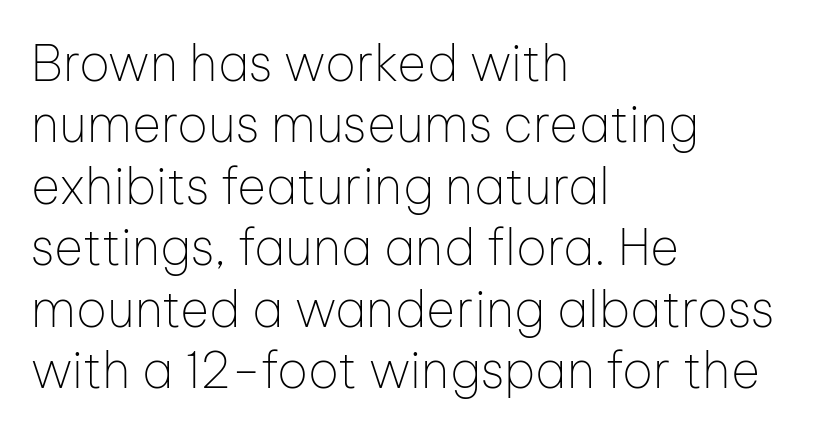
{"serif": "no", "italic": "no", "bold": "no", "weight": "thin", "width": "normal", "stroke_contrast": "low", "x_height": "medium", "monospaced": "no", "underline": "no", "align": "left", "line_spacing_ratio": 1.23, "letter_spacing": "normal", "letter_spacing_em": 0.0, "glyph_px": 50}
